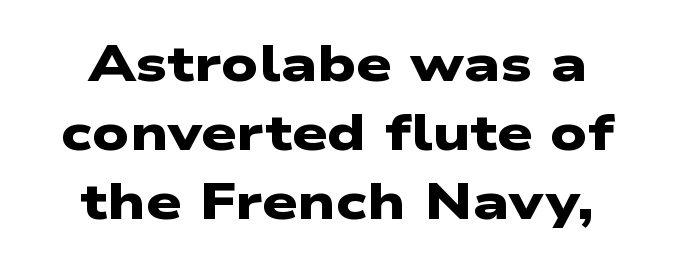
The image shows 50 px heavy, wide sans-serif type; set centered, normal line spacing (1.38x), normal letter spacing, not underlined; low stroke contrast and a medium x-height.
